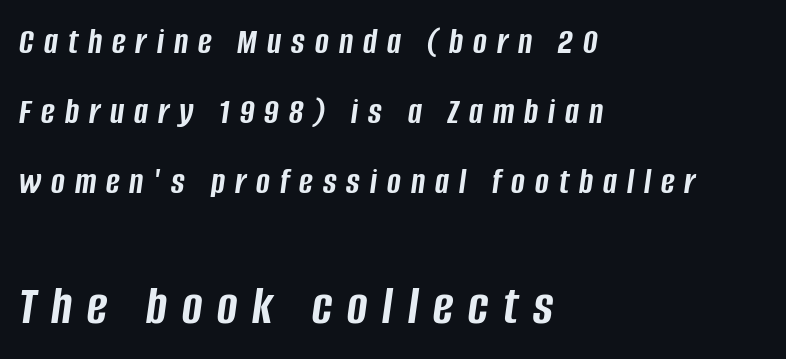
The image shows 55 px semibold, condensed type, italic (leaning right); set left-aligned, line spacing 1.89x, unusually wide letter spacing (+0.27 em), not underlined; the second (bottom) block is 1.49x larger; low stroke contrast and a large x-height.
